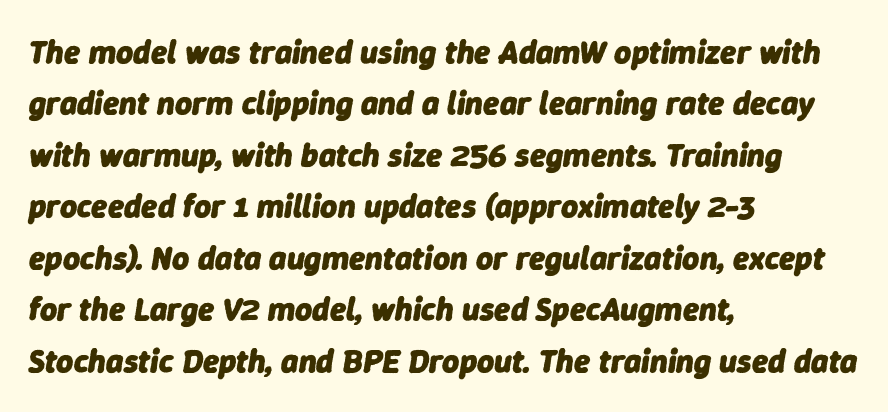
Inter-character spacing is left at the font's built-in metrics. The rendering uses natural spacing where letterforms have individual widths. The line-height multiplier appears to be the usual default. All the whitespace from short lines collects on the right.
